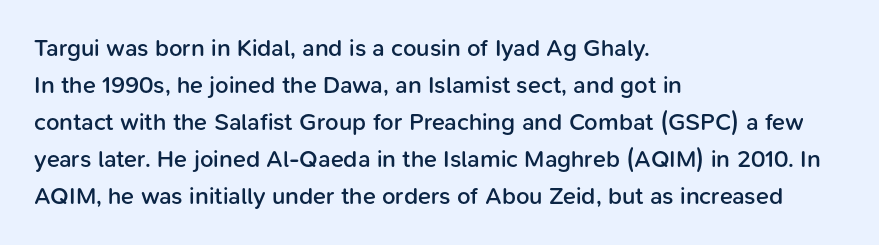
The image shows 24 px text type, upright; set left-aligned, normal line spacing (1.54x), normal letter spacing, not underlined.
